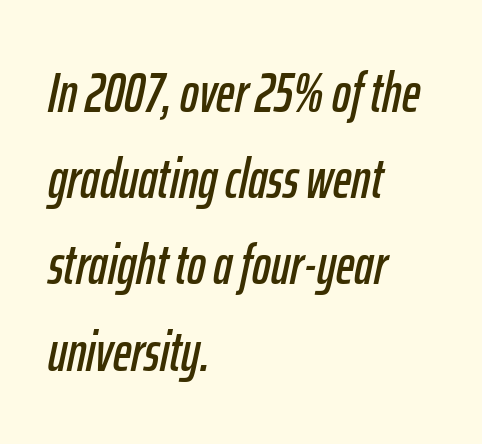
Q: Is the text italic (slanted)? A: Yes, it leans right by about 12 degrees.
Q: Is the text underlined? A: No.
Q: How is the paragraph aligned? A: Left-aligned.
Q: Is the spacing between letters normal or unusually wide? A: Normal.
Q: Is the spacing between lines tight, normal or loose? A: Normal.
Q: Width (condensed, normal, or wide)? A: Condensed.
Q: Stroke contrast? A: Low.
Q: x-height? A: Medium.
Q: Monospaced? A: No.
